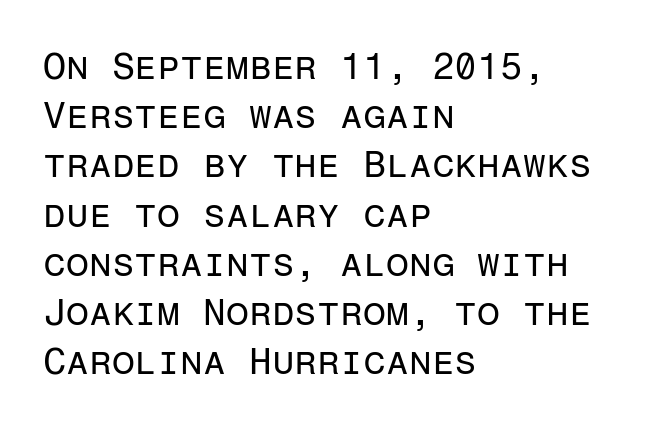
Q: Is the text bold? A: No.
Q: Is the text italic (slanted)? A: No, it is upright.
Q: Is the typeface a serif or a sans-serif typeface? A: Sans-serif.
Q: Is the text underlined? A: No.
Q: How is the paragraph aligned? A: Left-aligned.
Q: Is the spacing between letters normal or unusually wide? A: Normal.
Q: Is the spacing between lines tight, normal or loose? A: Normal.
Q: Width (condensed, normal, or wide)? A: Normal.
Q: Stroke contrast? A: Low.
Q: x-height? A: Medium.
Q: Monospaced? A: Yes.
